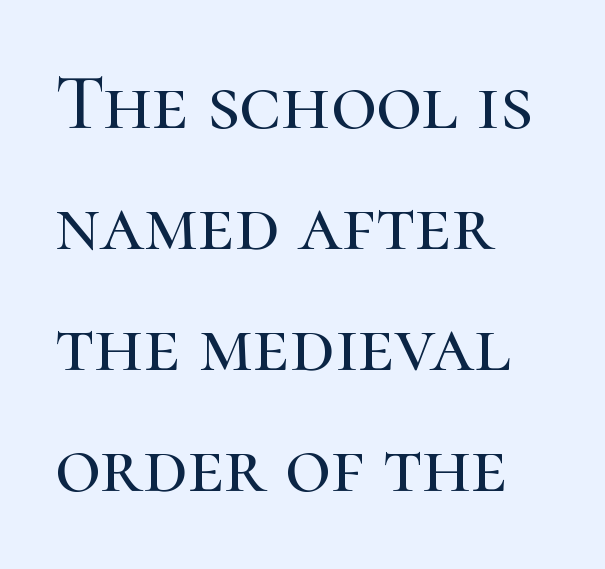
Horizontally, the lines are justified to the leading edge only. This is roman type, the default non-slanted kind. Caption: standard tracking, unaltered. The zone under the glyphs is completely vacant. You could not count columns in this text — the font is proportionally spaced.
